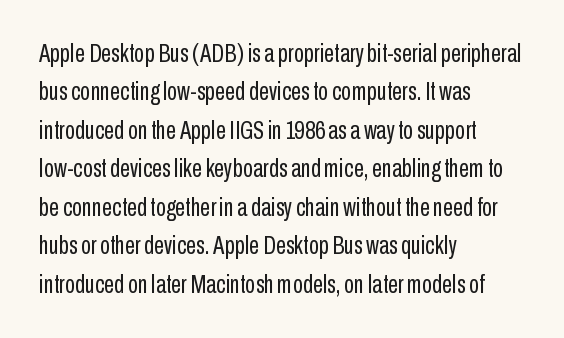
{"italic": "no", "bold": "no", "underline": "no", "align": "left", "line_spacing": "normal", "line_spacing_ratio": 1.48, "letter_spacing": "normal", "letter_spacing_em": 0.0, "glyph_px": 26}
